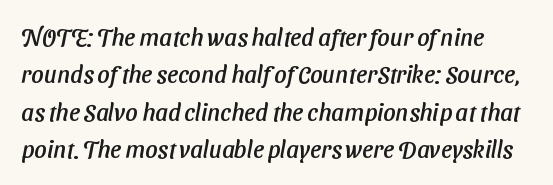
{"underline": "no", "line_spacing": "normal", "line_spacing_ratio": 1.56, "letter_spacing": "normal", "letter_spacing_em": 0.0, "glyph_px": 24}
